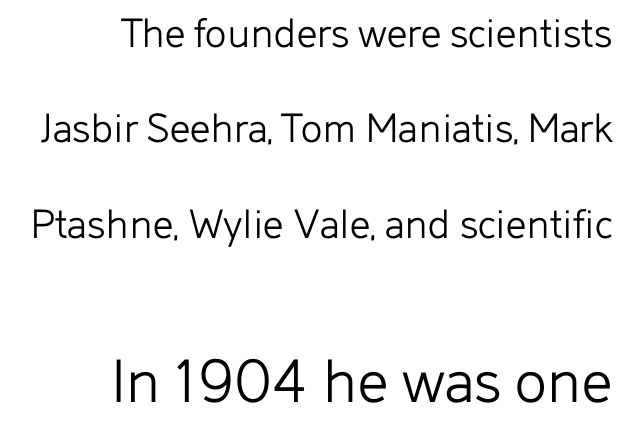
Q: Is the text bold? A: No.
Q: Is the text italic (slanted)? A: No, it is upright.
Q: Is the typeface a serif or a sans-serif typeface? A: Sans-serif.
Q: Is the text underlined? A: No.
Q: How is the paragraph aligned? A: Right-aligned.
Q: Is the spacing between letters normal or unusually wide? A: Normal.
Q: Is the spacing between lines tight, normal or loose? A: Loose.
Q: Which block of text is set in a larger size, the first (top) or the second (bottom)? A: The second (bottom) one.
Q: Width (condensed, normal, or wide)? A: Normal.
Q: Stroke contrast? A: Low.
Q: x-height? A: Medium.
Q: Monospaced? A: No.
